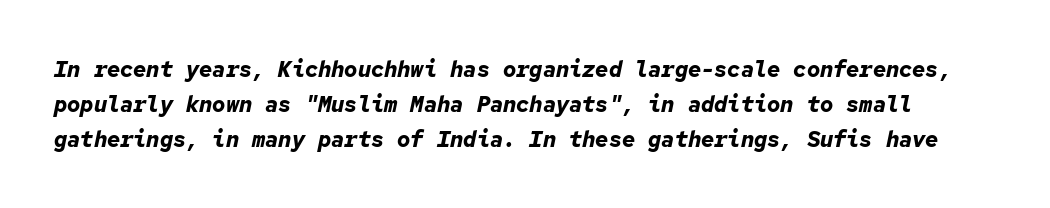
Q: Is the text bold? A: Yes.
Q: Is the text italic (slanted)? A: Yes, it leans right by about 12 degrees.
Q: Is the text underlined? A: No.
Q: Is the spacing between letters normal or unusually wide? A: Normal.
Q: Is the spacing between lines tight, normal or loose? A: Normal.
